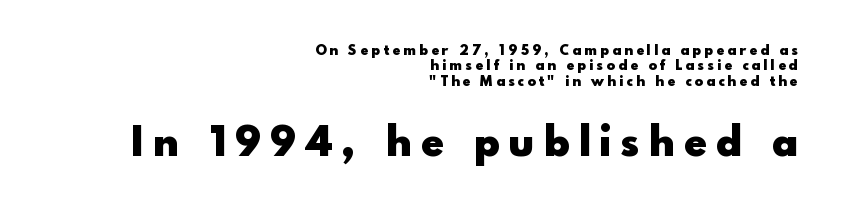
Q: Is the text bold? A: Yes.
Q: Is the text italic (slanted)? A: No, it is upright.
Q: Is the typeface a serif or a sans-serif typeface? A: Sans-serif.
Q: Is the text underlined? A: No.
Q: How is the paragraph aligned? A: Right-aligned.
Q: Is the spacing between letters normal or unusually wide? A: Unusually wide.
Q: Is the spacing between lines tight, normal or loose? A: Tight.
Q: Which block of text is set in a larger size, the first (top) or the second (bottom)? A: The second (bottom) one.
Q: Width (condensed, normal, or wide)? A: Normal.
Q: x-height? A: Small.
Q: Monospaced? A: No.
